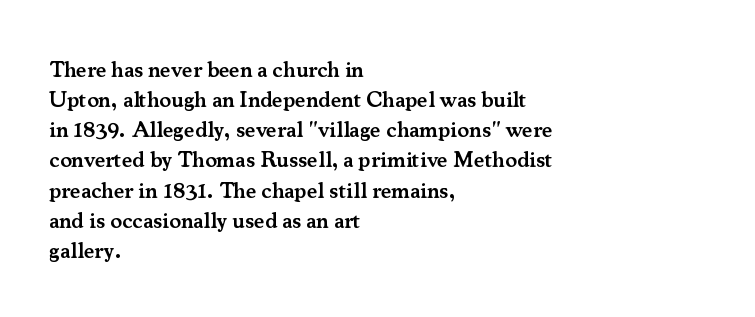
The rows are spaced the way most documents space them. Default kerning and tracking; the words read as compact shapes. Reading down the block, your eye returns to a fixed left position each line. The lettering stays uniformly vertical, giving the passage a roman look. Set as a demibold, roughly 600 on the weight scale.
